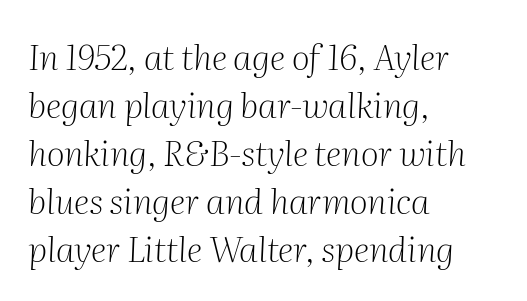
The typography opts for an oblique posture over an upright one. The passage is arranged the way most books set body copy — flush left. Descenders are the only things crossing below the line. Classification — serif. Note the varied advance widths — an 'i' is clearly narrower than an 'm'.
